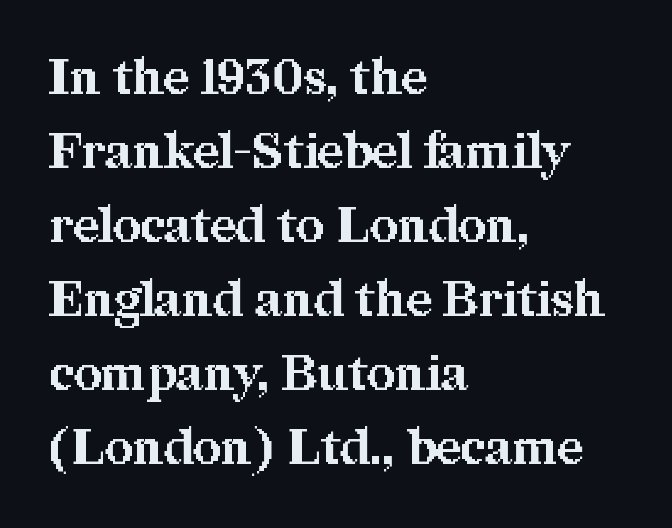
The image shows 49 px bold serif type, upright; set left-aligned, normal line spacing (1.51x), normal letter spacing, not underlined; medium stroke contrast and a medium x-height.
